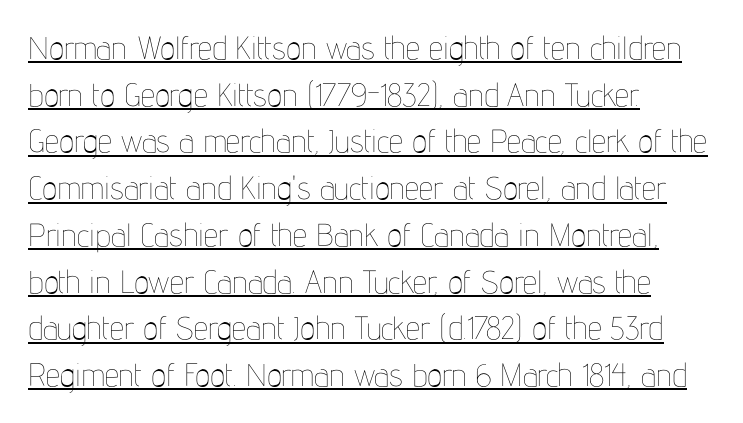
Normally led — the rows are evenly, conventionally spaced. Layout note: lines flush left. Nope, not italic — everything's standing straight. Unbolded letterforms with no extra heft. The letters advance in unequal steps, a hallmark of proportional type.
